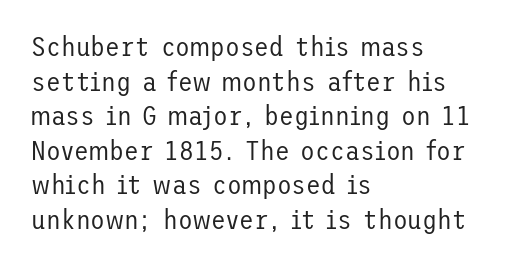
The image shows 27 px text type, upright; set left-aligned, normal line spacing (1.28x), normal letter spacing, not underlined.
